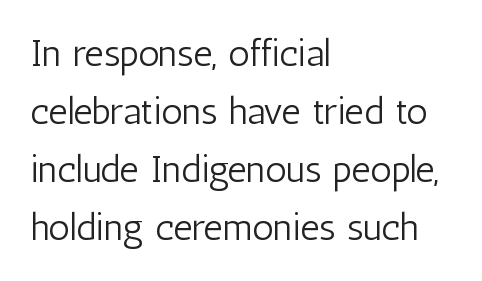
Italic: no, the glyphs are upright roman. What's the leading like? Ordinary, nothing unusual. Character widths vary here, with narrow letters taking less room than wide ones. Underline: absent.
